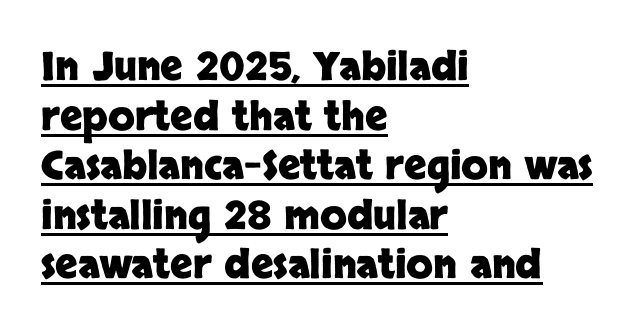
The image shows 39 px heavy sans-serif type, upright; set left-aligned, normal line spacing (1.27x), normal letter spacing, underlined; low stroke contrast and a large x-height.
